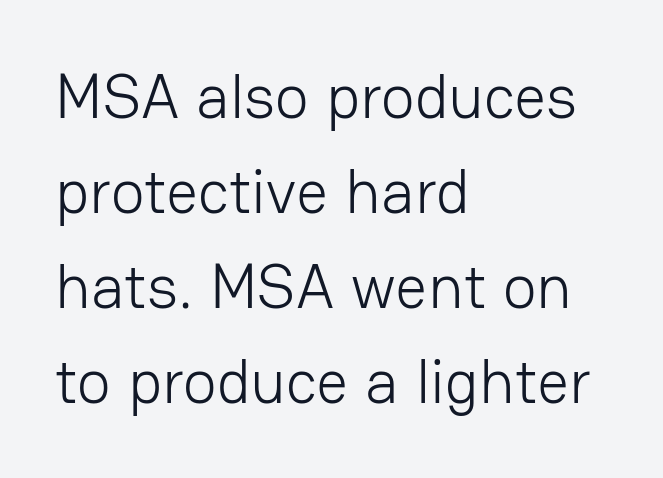
{"serif": "no", "italic": "no", "bold": "no", "weight": "light", "width": "normal", "stroke_contrast": "low", "x_height": "medium", "monospaced": "no", "underline": "no", "align": "left", "line_spacing": "normal", "line_spacing_ratio": 1.51, "letter_spacing": "normal", "letter_spacing_em": 0.0, "glyph_px": 63}
